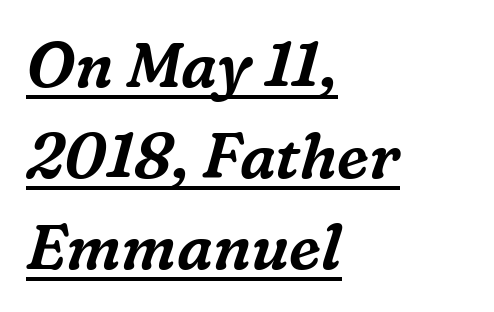
Letter spacing: default. Quick note: italic. Check where the strokes stop: tiny serifs finish them off. Left-aligned paragraph, ragged on the right.
